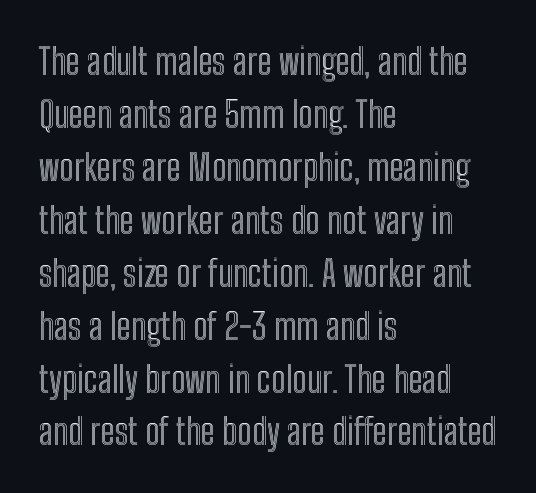
All the whitespace from short lines collects on the right. Lines of text with bare space underneath. Ordinary non-slanted type is in use. A typesetter would call this proportional, since set widths differ per character. The passage shown has conventional tracking throughout.
